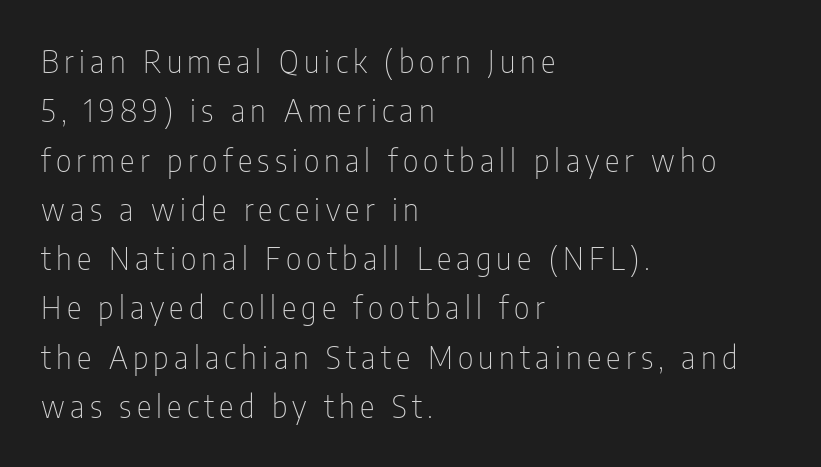
Q: Is the text bold? A: No.
Q: Is the text italic (slanted)? A: No, it is upright.
Q: Is the typeface a serif or a sans-serif typeface? A: Sans-serif.
Q: Is the text underlined? A: No.
Q: How is the paragraph aligned? A: Left-aligned.
Q: Is the spacing between lines tight, normal or loose? A: Normal.
Q: Width (condensed, normal, or wide)? A: Condensed.
Q: Stroke contrast? A: Low.
Q: x-height? A: Medium.
Q: Monospaced? A: No.
